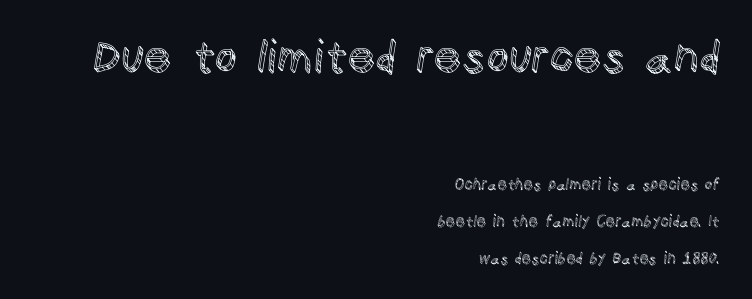
The image shows 44 px text type; set right-aligned, loose line spacing (2.46x), normal letter spacing, not underlined; the first (top) block is 2.93x larger; a large x-height.
